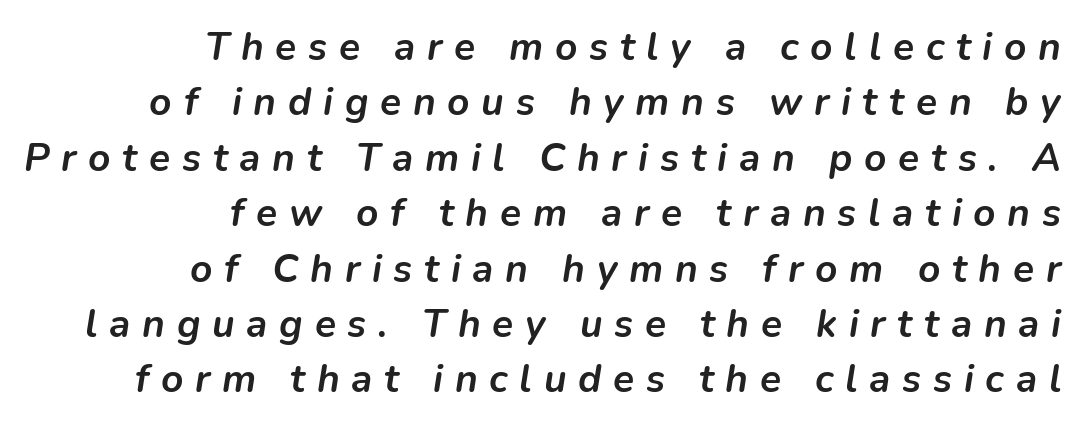
The image shows 39 px semibold type, italic (leaning right); set right-aligned, normal line spacing (1.42x), unusually wide letter spacing (+0.3 em), not underlined; low stroke contrast and a medium x-height.
